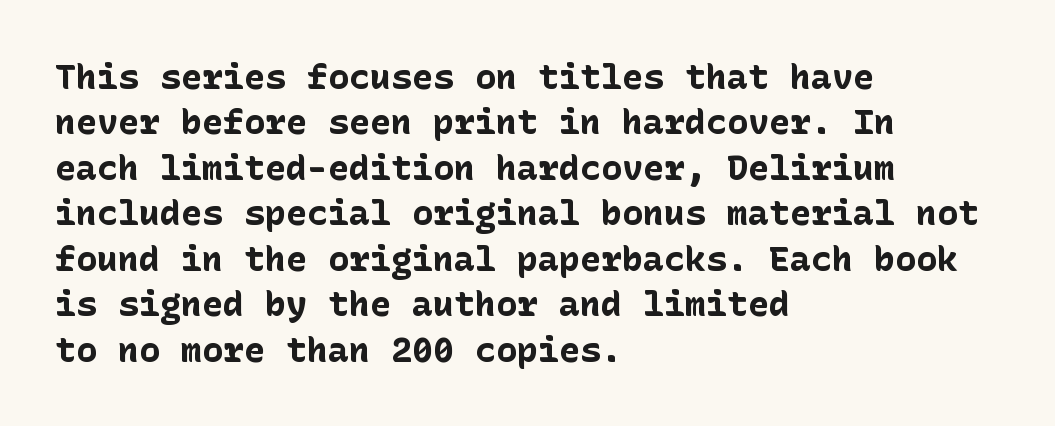
Regular leading. Check where the strokes stop: nothing finishes them off — pure sans. Does the copy run flush right? No — it runs flush left. Plenty of ink on the page — the face is bold.
